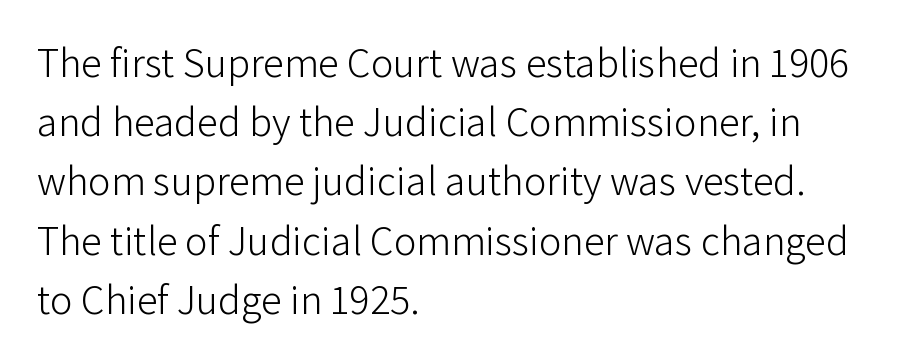
These lines are composed in type without serifs. Bare-footed words on every line. This sample has the flowing, uneven cadence of proportional lettering. The passage shown is not bold in any degree. No extra tracking has been applied to these lines. The text block is weighted toward the left margin, trailing off unevenly rightward.
